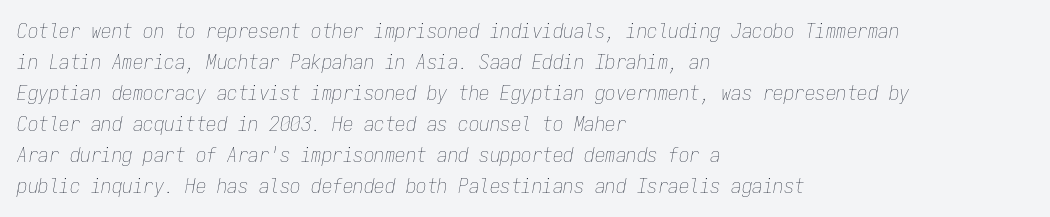
The text carries the slant typical of an italic or oblique font. Nothing unusual about the tracking: characters are spaced as the font intends. Lines of text with bare space underneath. Regarding leading, the lines here are spaced in the standard way. Heaviness? Minimal to ordinary, like unemphasized prose.
